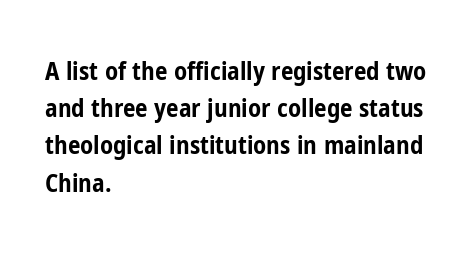
The image shows 25 px bold type, upright; set left-aligned, normal line spacing (1.49x), normal letter spacing, not underlined.
